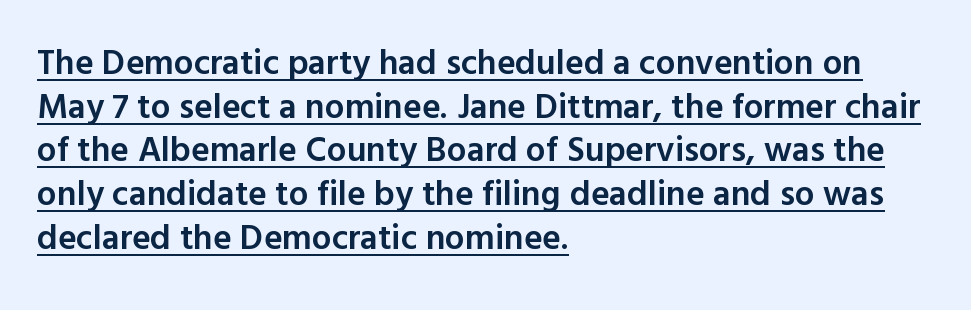
Serif or sans? Sans — the stroke terminals are bare. These lines carry some extra weight — a demibold, not a full bold. Character widths vary here, with narrow letters taking less room than wide ones. A rule runs beneath these lines of type.
